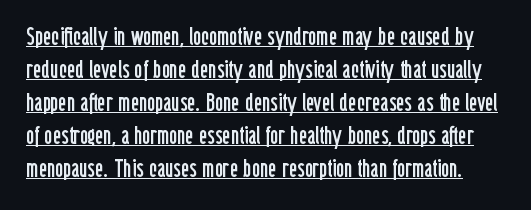
The image shows 25 px text type, upright; set normal line spacing (1.32x), normal letter spacing, underlined.
